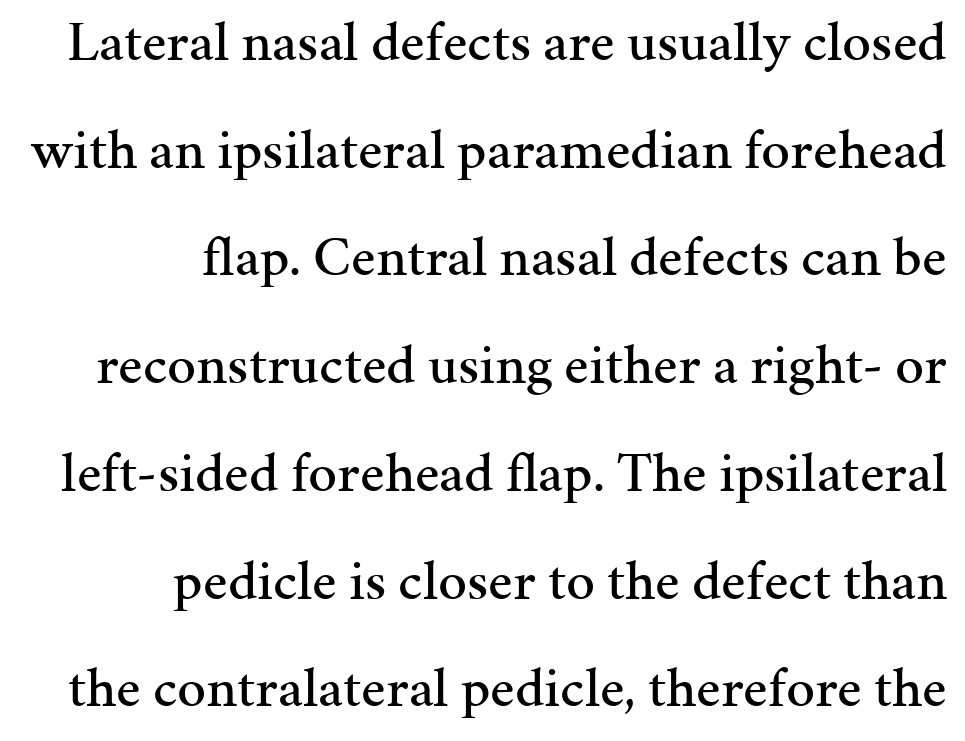
The image shows 57 px serif type, upright; set right-aligned, line spacing 1.89x, normal letter spacing, not underlined; medium stroke contrast and a medium x-height.
